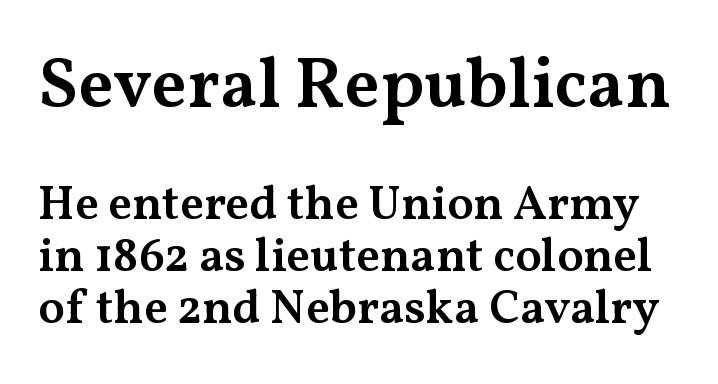
Q: Is the text bold? A: Semi-bold.
Q: Is the text italic (slanted)? A: No, it is upright.
Q: Is the typeface a serif or a sans-serif typeface? A: Serif.
Q: Is the text underlined? A: No.
Q: Is the spacing between letters normal or unusually wide? A: Normal.
Q: Is the spacing between lines tight, normal or loose? A: Tight.
Q: Which block of text is set in a larger size, the first (top) or the second (bottom)? A: The first (top) one.
Q: Width (condensed, normal, or wide)? A: Wide.
Q: Stroke contrast? A: Medium.
Q: x-height? A: Medium.
Q: Monospaced? A: No.
